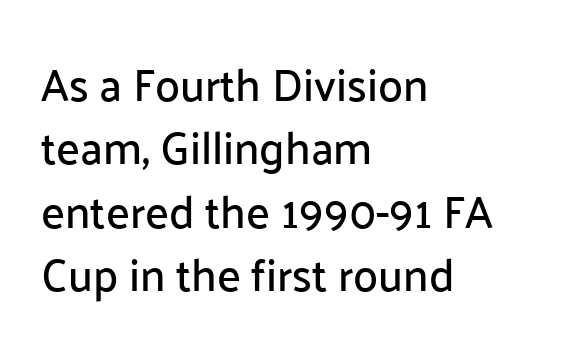
Summary of vertical rhythm: regular, with standard interline spacing. Compared with a centered layout, this one pins lines to the left instead. The lettering holds an erect, upright posture throughout. Underlining? Definitely not there.
